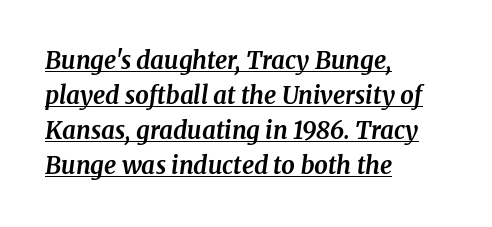
{"italic": "yes", "lean": "right", "slant_degrees": 8, "bold": "yes", "underline": "yes", "align": "left", "line_spacing": "normal", "line_spacing_ratio": 1.46, "letter_spacing": "normal", "letter_spacing_em": 0.0, "glyph_px": 24}
